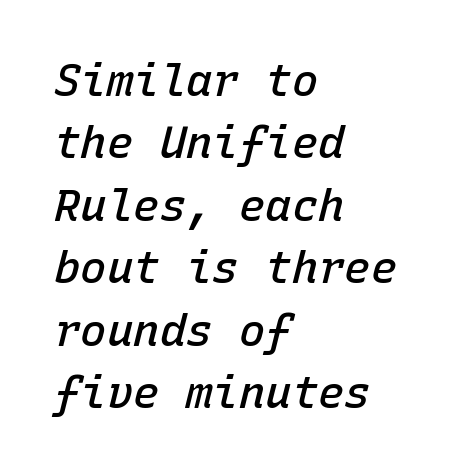
The rendering uses a moderate line-height, typical for paragraphs. Layout note: lines flush left. The rendering applies a slant to the glyphs. The passage shown has conventional tracking throughout.
